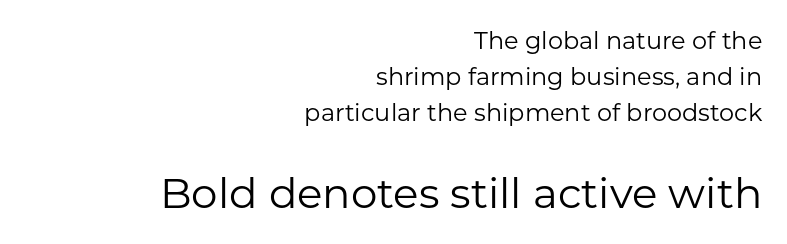
Observe the ordinary spacing: letters are neighbours, not strangers. Ink coverage per letter is moderate at most. The letters advance in unequal steps, a hallmark of proportional type. A sans-serif font was chosen for this passage.
